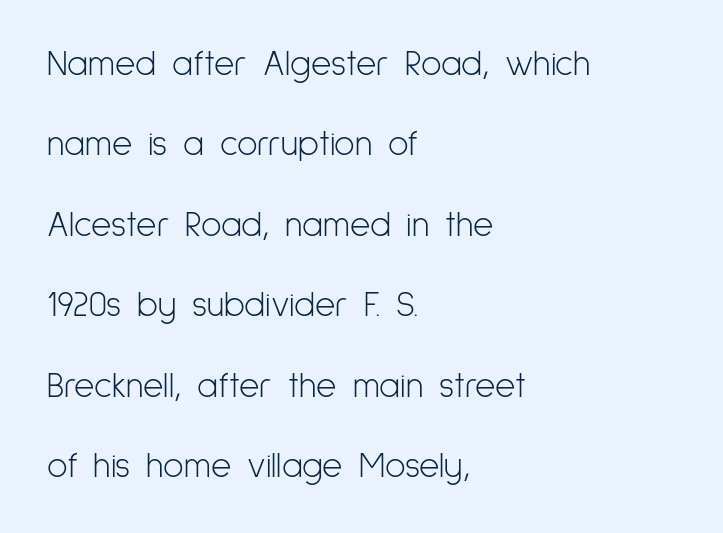
{"serif": "no", "italic": "no", "bold": "no", "weight": "light", "width": "condensed", "stroke_contrast": "low", "x_height": "medium", "monospaced": "no", "underline": "no", "align": "left", "line_spacing": "loose", "line_spacing_ratio": 2.3, "letter_spacing": "normal", "letter_spacing_em": 0.0, "glyph_px": 35}
